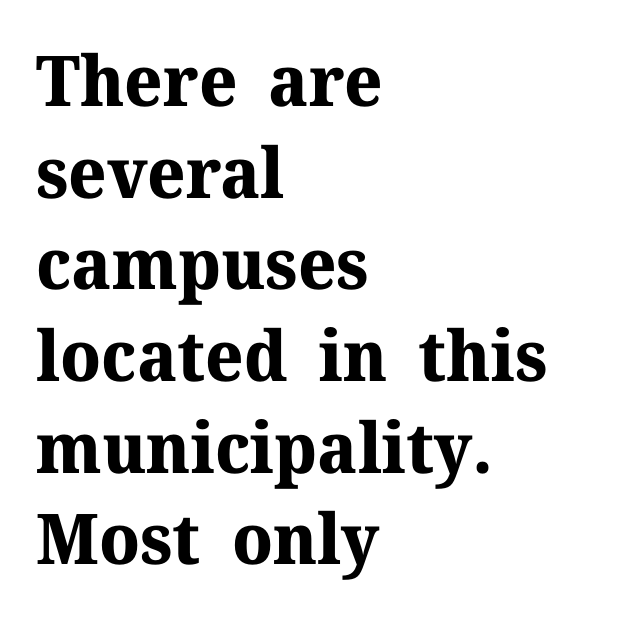
{"serif": "yes", "italic": "no", "bold": "yes", "weight": "bold", "width": "normal", "stroke_contrast": "medium", "x_height": "medium", "monospaced": "no", "underline": "no", "align": "left", "line_spacing": "normal", "line_spacing_ratio": 1.31, "letter_spacing": "normal", "letter_spacing_em": 0.0, "glyph_px": 70}
